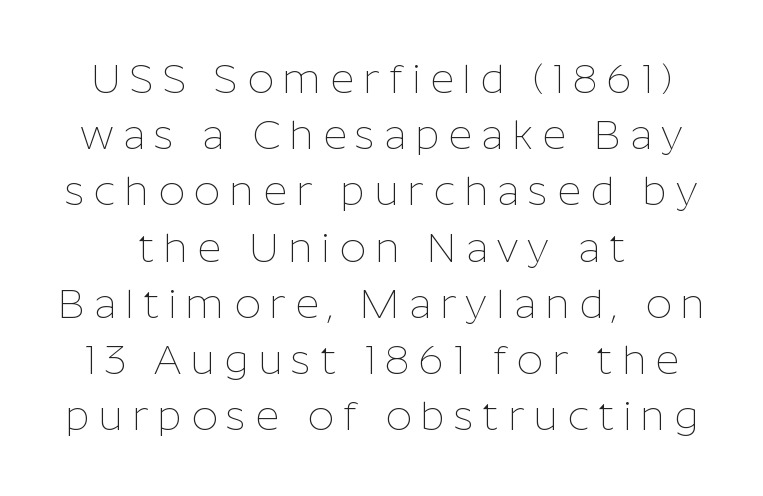
Q: Is the text bold? A: No.
Q: Is the text italic (slanted)? A: No, it is upright.
Q: Is the typeface a serif or a sans-serif typeface? A: Sans-serif.
Q: Is the text underlined? A: No.
Q: Is the spacing between letters normal or unusually wide? A: Unusually wide.
Q: Is the spacing between lines tight, normal or loose? A: Normal.
Q: Width (condensed, normal, or wide)? A: Normal.
Q: Stroke contrast? A: Low.
Q: x-height? A: Medium.
Q: Monospaced? A: No.
